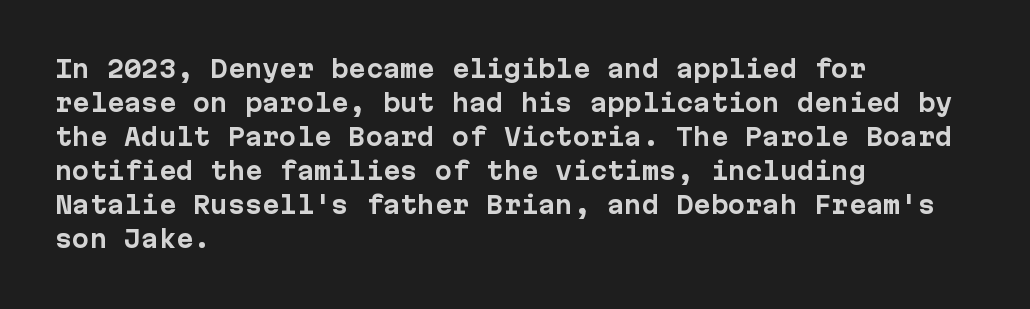
The image shows 23 px bold type, upright; set left-aligned, normal line spacing (1.48x), normal letter spacing, not underlined.
